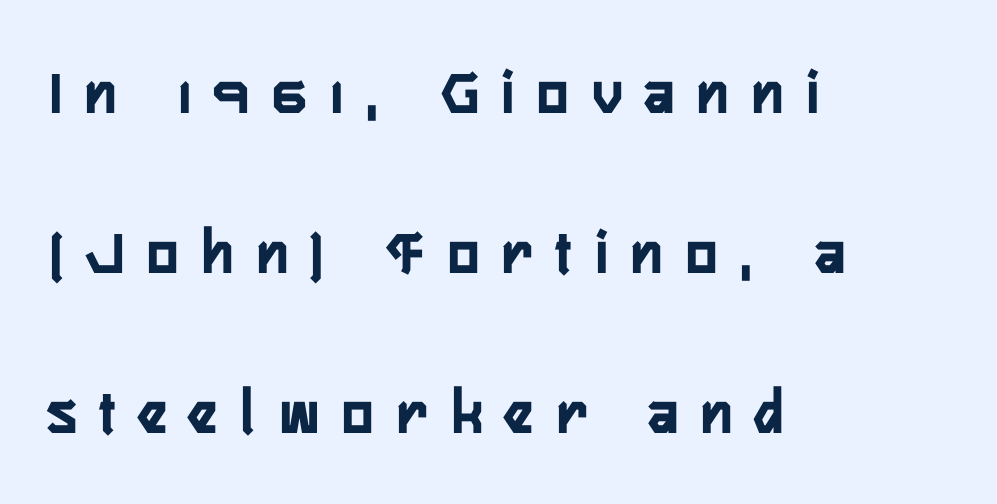
Q: Is the text bold? A: Yes.
Q: Is the text italic (slanted)? A: No, it is upright.
Q: Is the typeface a serif or a sans-serif typeface? A: Sans-serif.
Q: Is the text underlined? A: No.
Q: How is the paragraph aligned? A: Left-aligned.
Q: Is the spacing between letters normal or unusually wide? A: Unusually wide.
Q: Is the spacing between lines tight, normal or loose? A: Loose.
Q: Width (condensed, normal, or wide)? A: Condensed.
Q: Stroke contrast? A: Low.
Q: x-height? A: Medium.
Q: Monospaced? A: No.
